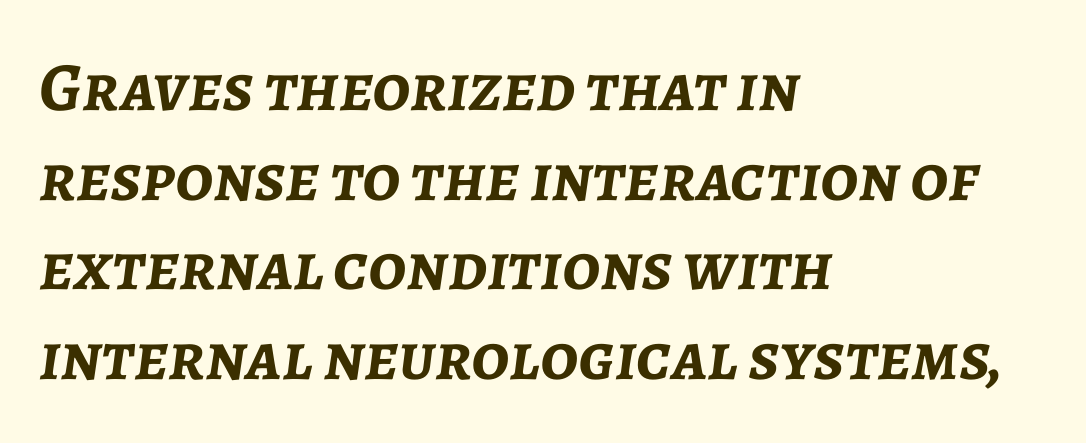
The image shows 69 px semibold type, italic (leaning right); set left-aligned, normal line spacing (1.3x), normal letter spacing, not underlined; low stroke contrast and a medium x-height.
